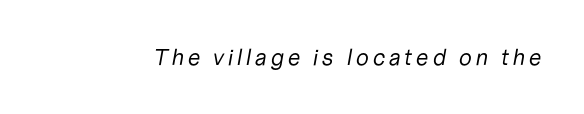
The image shows 23 px text type, italic (leaning right); set not underlined.
